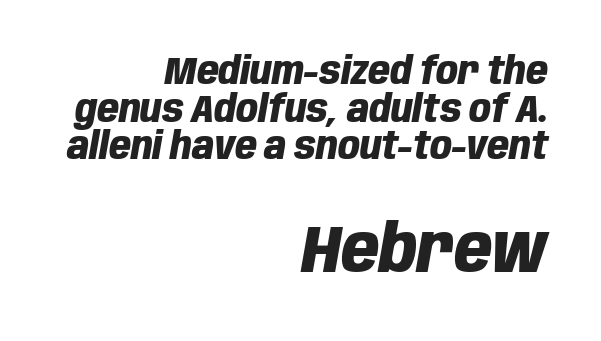
The image shows 66 px heavy, condensed type, italic (leaning right); set right-aligned, tight line spacing (0.99x), normal letter spacing, not underlined; the second (bottom) block is 1.74x larger; low stroke contrast and a large x-height.
